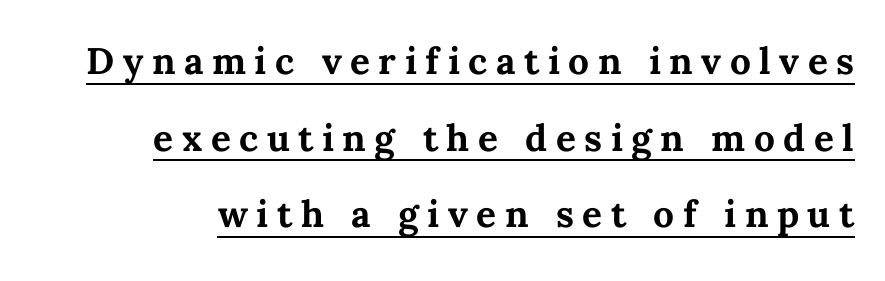
The image shows 37 px bold type, upright; set loose line spacing (2.07x), unusually wide letter spacing (+0.23 em), underlined; medium stroke contrast and a medium x-height.
